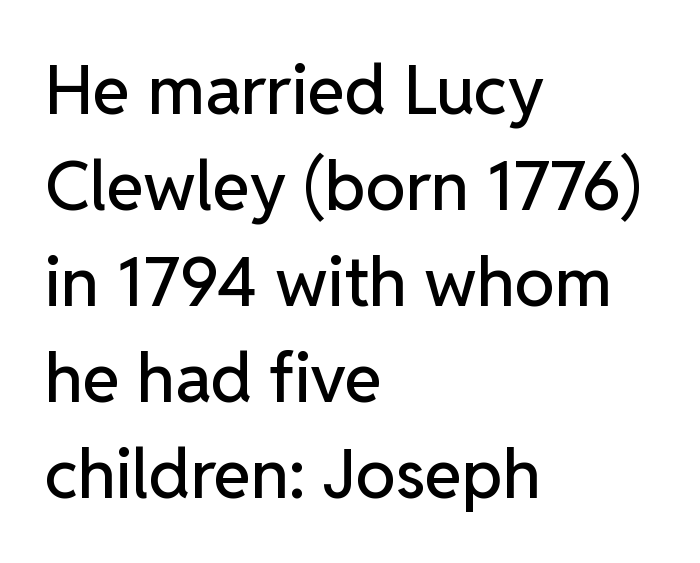
Line spacing here is normal. Look at the bottom of the vertical strokes: they stop flat, with no serifs. The strip under each line holds only bare page. You could not count columns in this text — the font is proportionally spaced.
